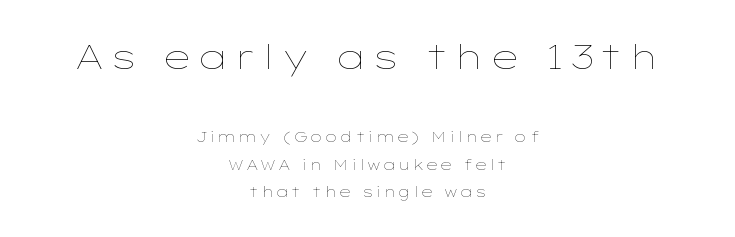
{"italic": "no", "bold": "no", "weight": "thin", "width": "wide", "stroke_contrast": "low", "x_height": "medium", "monospaced": "no", "underline": "no", "align": "center", "line_spacing": "loose", "line_spacing_ratio": 1.95, "larger_block": "first", "size_ratio": 2.43, "glyph_px": 34}
